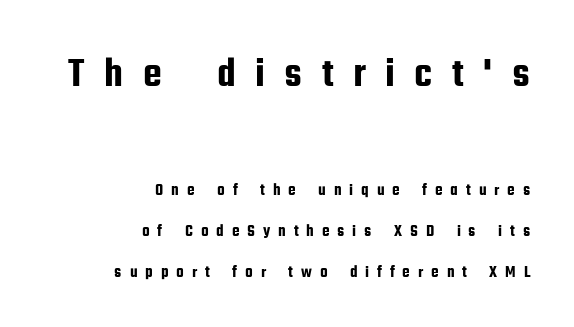
{"serif": "no", "italic": "no", "width": "condensed", "stroke_contrast": "low", "x_height": "medium", "monospaced": "no", "underline": "no", "align": "right", "line_spacing": "loose", "line_spacing_ratio": 2.4, "letter_spacing": "wide", "letter_spacing_em": 0.46, "larger_block": "first", "size_ratio": 2.47, "glyph_px": 42}
